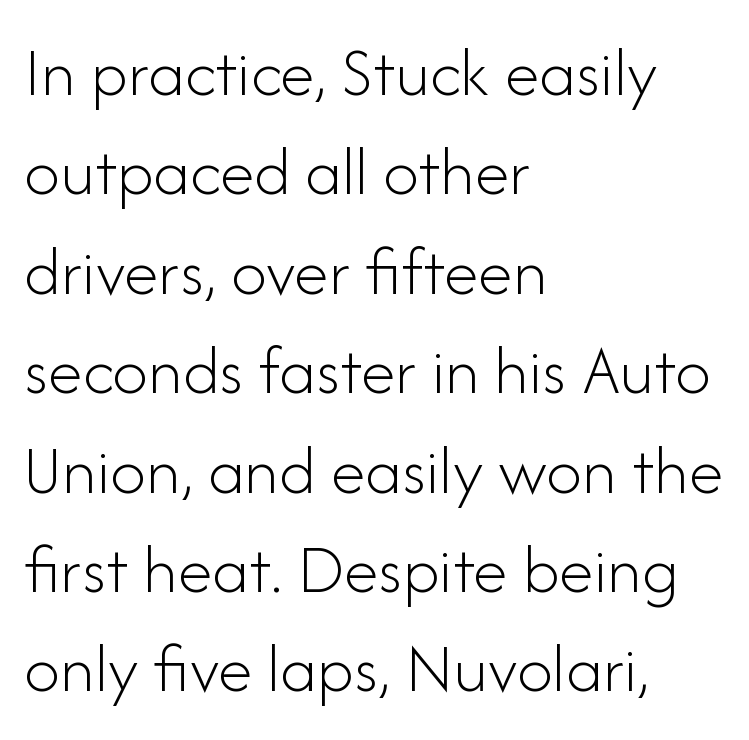
Q: Is the text bold? A: No.
Q: Is the text italic (slanted)? A: No, it is upright.
Q: Is the typeface a serif or a sans-serif typeface? A: Sans-serif.
Q: Is the text underlined? A: No.
Q: How is the paragraph aligned? A: Left-aligned.
Q: Is the spacing between letters normal or unusually wide? A: Normal.
Q: Is the spacing between lines tight, normal or loose? A: Normal.
Q: Width (condensed, normal, or wide)? A: Normal.
Q: Stroke contrast? A: Low.
Q: x-height? A: Small.
Q: Monospaced? A: No.
